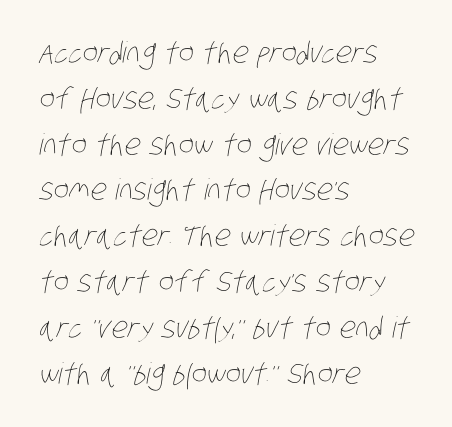
{"bold": "no", "weight": "thin", "width": "condensed", "stroke_contrast": "low", "x_height": "large", "monospaced": "no", "underline": "no", "align": "left", "line_spacing": "normal", "line_spacing_ratio": 1.58, "letter_spacing": "normal", "letter_spacing_em": 0.0, "glyph_px": 29}
